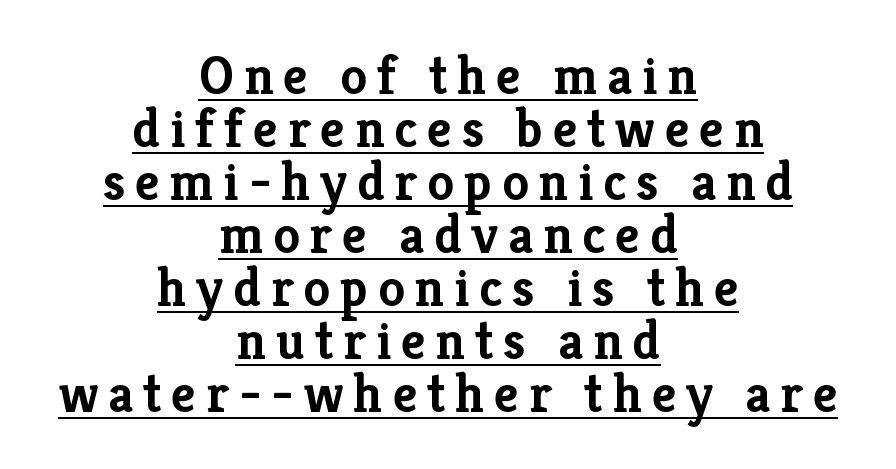
Q: Is the text bold? A: Yes.
Q: Is the text italic (slanted)? A: No, it is upright.
Q: Is the typeface a serif or a sans-serif typeface? A: Serif.
Q: Is the text underlined? A: Yes.
Q: How is the paragraph aligned? A: Centered.
Q: Is the spacing between lines tight, normal or loose? A: Tight.
Q: Width (condensed, normal, or wide)? A: Normal.
Q: Stroke contrast? A: Low.
Q: x-height? A: Medium.
Q: Monospaced? A: No.
